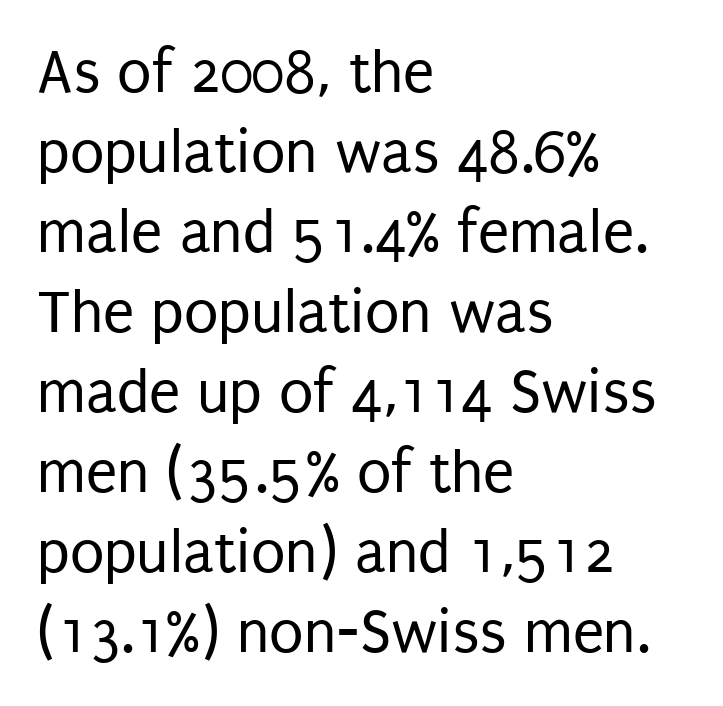
The image shows 63 px regular-weight, condensed sans-serif type, upright; set left-aligned, normal line spacing (1.27x), normal letter spacing, not underlined; low stroke contrast and a large x-height.
